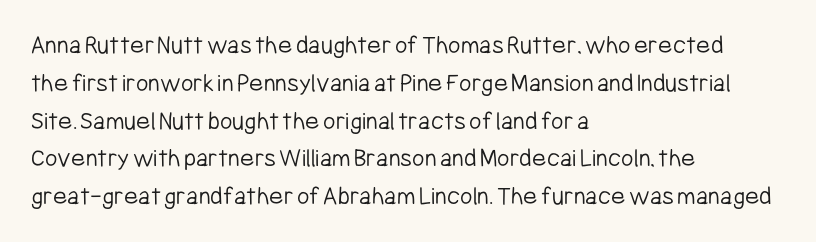
Q: Is the text bold? A: No.
Q: Is the text italic (slanted)? A: No, it is upright.
Q: Is the text underlined? A: No.
Q: How is the paragraph aligned? A: Left-aligned.
Q: Is the spacing between letters normal or unusually wide? A: Normal.
Q: Is the spacing between lines tight, normal or loose? A: Normal.
